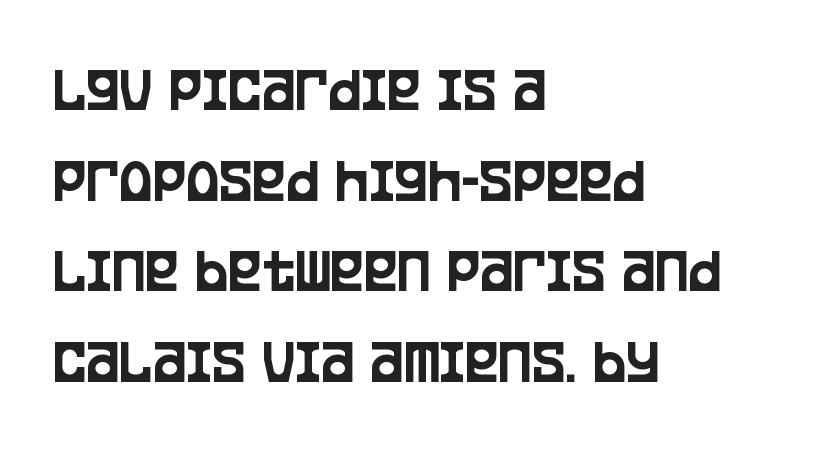
The image shows 63 px condensed sans-serif type, upright; set left-aligned, normal line spacing (1.44x), normal letter spacing, not underlined; low stroke contrast and a large x-height.
